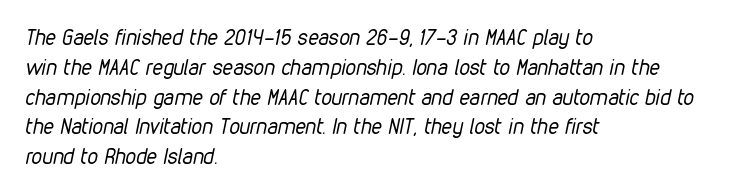
The passage shown leans; its letterforms are oblique. In terms of leading, this rendering sits right in the middle. The weight tops out at a normal text grade. The passage is arranged the way most books set body copy — flush left.
